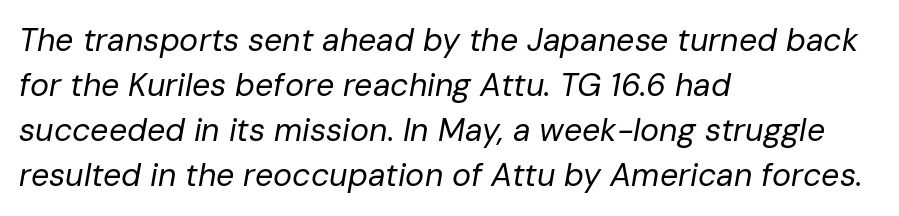
{"italic": "yes", "lean": "right", "slant_degrees": 10, "bold": "no", "weight": "regular", "width": "normal", "stroke_contrast": "low", "x_height": "medium", "monospaced": "no", "underline": "no", "align": "left", "line_spacing": "normal", "line_spacing_ratio": 1.41, "letter_spacing": "normal", "letter_spacing_em": 0.0, "glyph_px": 32}
